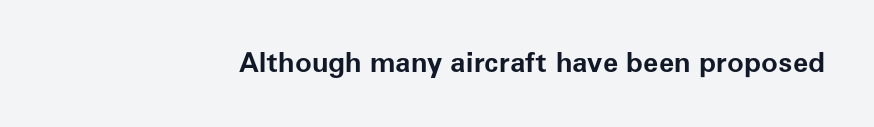
Q: Is the text bold? A: Yes.
Q: Is the text italic (slanted)? A: No, it is upright.
Q: Is the typeface a serif or a sans-serif typeface? A: Sans-serif.
Q: Is the text underlined? A: No.
Q: Is the spacing between letters normal or unusually wide? A: Normal.
Q: Width (condensed, normal, or wide)? A: Normal.
Q: Stroke contrast? A: Low.
Q: x-height? A: Medium.
Q: Monospaced? A: No.
